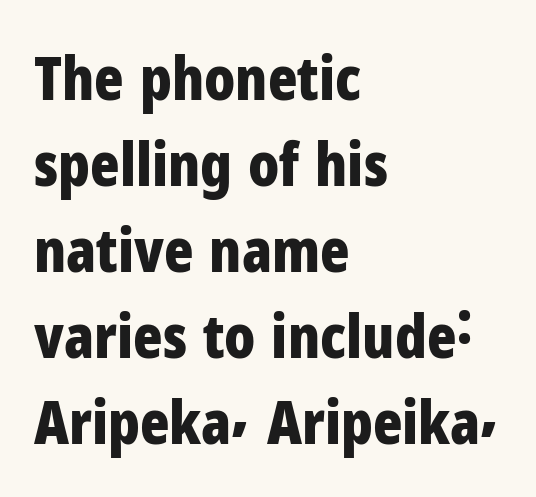
Q: Is the text bold? A: Yes.
Q: Is the text italic (slanted)? A: No, it is upright.
Q: Is the typeface a serif or a sans-serif typeface? A: Sans-serif.
Q: Is the text underlined? A: No.
Q: How is the paragraph aligned? A: Left-aligned.
Q: Is the spacing between letters normal or unusually wide? A: Normal.
Q: Is the spacing between lines tight, normal or loose? A: Normal.
Q: Width (condensed, normal, or wide)? A: Condensed.
Q: Stroke contrast? A: Low.
Q: x-height? A: Medium.
Q: Monospaced? A: No.
